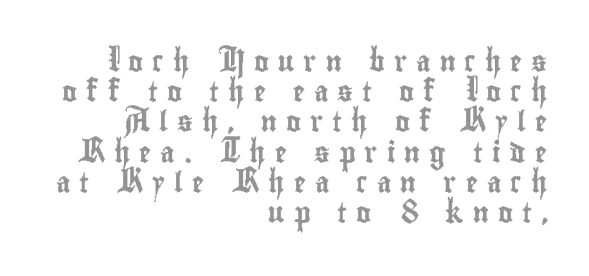
{"italic": "no", "underline": "no", "align": "right", "line_spacing": "normal", "line_spacing_ratio": 1.51, "letter_spacing": "wide", "letter_spacing_em": 0.45, "glyph_px": 20}
